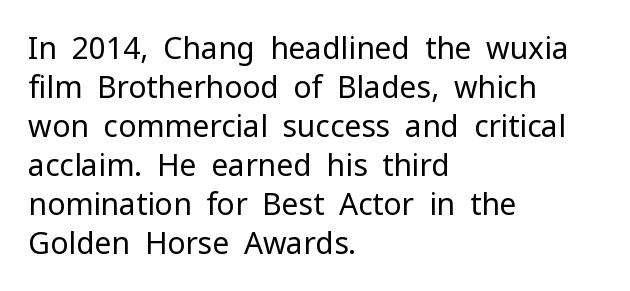
Q: Is the text bold? A: No.
Q: Is the text italic (slanted)? A: No, it is upright.
Q: Is the typeface a serif or a sans-serif typeface? A: Sans-serif.
Q: Is the text underlined? A: No.
Q: How is the paragraph aligned? A: Left-aligned.
Q: Is the spacing between letters normal or unusually wide? A: Normal.
Q: Is the spacing between lines tight, normal or loose? A: Normal.
Q: Width (condensed, normal, or wide)? A: Normal.
Q: Stroke contrast? A: Low.
Q: x-height? A: Medium.
Q: Monospaced? A: No.
